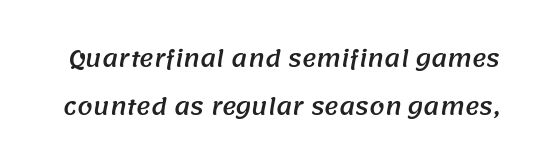
{"underline": "no", "line_spacing": "loose", "line_spacing_ratio": 2.18, "letter_spacing": "normal", "letter_spacing_em": 0.0, "glyph_px": 22}
